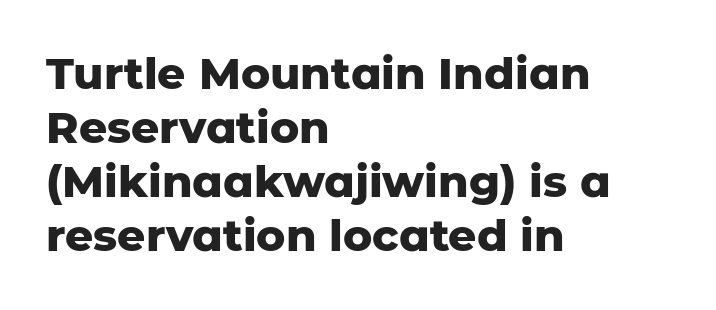
Q: Is the text bold? A: Yes.
Q: Is the text italic (slanted)? A: No, it is upright.
Q: Is the typeface a serif or a sans-serif typeface? A: Sans-serif.
Q: Is the text underlined? A: No.
Q: How is the paragraph aligned? A: Left-aligned.
Q: Is the spacing between letters normal or unusually wide? A: Normal.
Q: Width (condensed, normal, or wide)? A: Normal.
Q: Stroke contrast? A: Low.
Q: x-height? A: Medium.
Q: Monospaced? A: No.
